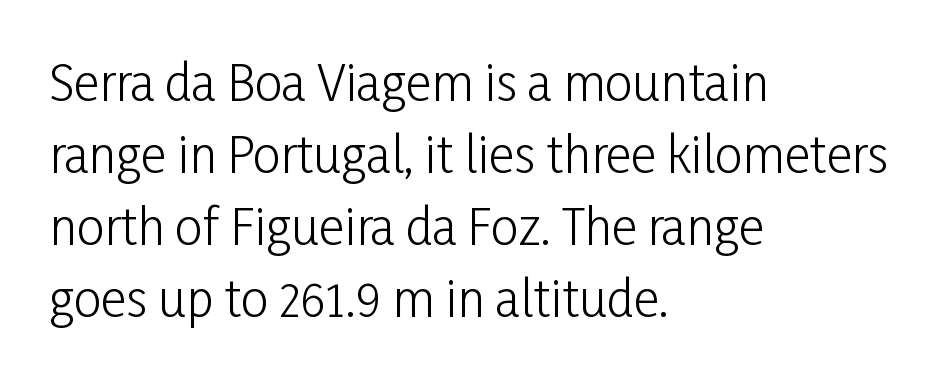
Q: Is the text bold? A: No.
Q: Is the text italic (slanted)? A: No, it is upright.
Q: Is the typeface a serif or a sans-serif typeface? A: Sans-serif.
Q: Is the text underlined? A: No.
Q: How is the paragraph aligned? A: Left-aligned.
Q: Is the spacing between letters normal or unusually wide? A: Normal.
Q: Is the spacing between lines tight, normal or loose? A: Normal.
Q: Width (condensed, normal, or wide)? A: Condensed.
Q: Stroke contrast? A: Low.
Q: x-height? A: Medium.
Q: Monospaced? A: No.
